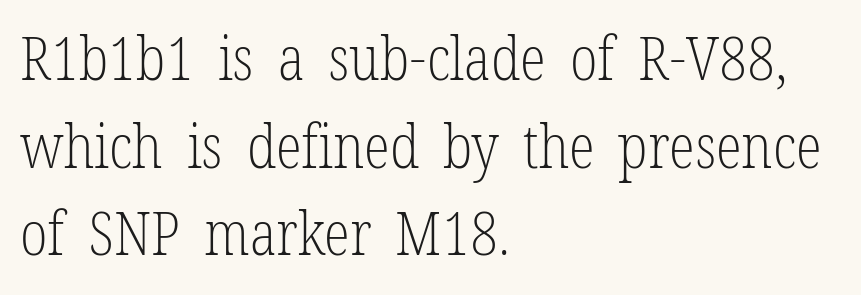
Q: Is the text bold? A: No.
Q: Is the text italic (slanted)? A: No, it is upright.
Q: Is the typeface a serif or a sans-serif typeface? A: Serif.
Q: Is the text underlined? A: No.
Q: How is the paragraph aligned? A: Left-aligned.
Q: Is the spacing between letters normal or unusually wide? A: Normal.
Q: Is the spacing between lines tight, normal or loose? A: Normal.
Q: Width (condensed, normal, or wide)? A: Condensed.
Q: Stroke contrast? A: Low.
Q: x-height? A: Medium.
Q: Monospaced? A: No.
